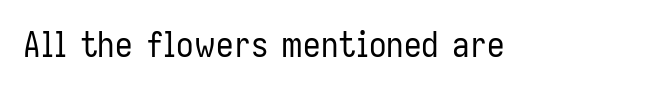
{"serif": "no", "italic": "no", "bold": "no", "weight": "regular", "width": "condensed", "stroke_contrast": "low", "x_height": "medium", "monospaced": "no", "underline": "no", "letter_spacing": "normal", "letter_spacing_em": 0.0, "glyph_px": 35}
